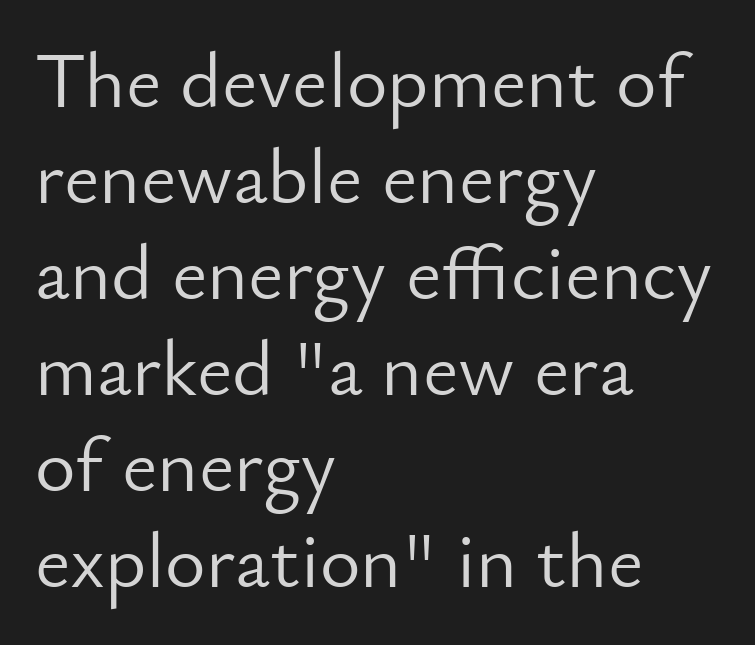
The image shows 78 px light sans-serif type, upright; set left-aligned, line spacing 1.23x, normal letter spacing, not underlined; low stroke contrast and a small x-height.
